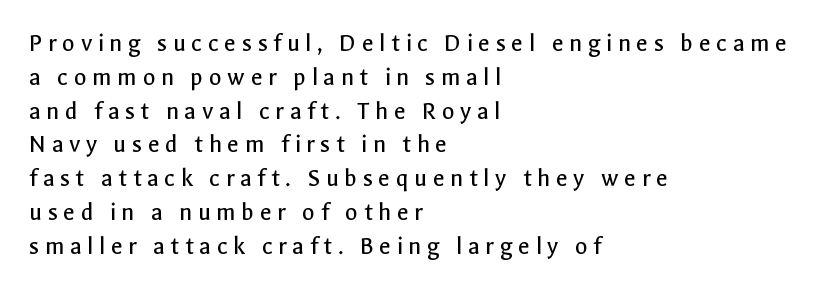
Every stem runs plumb, perpendicular to the baseline. Observe the wide spacing: letters keep a clear distance from each other. One-word summary of the alignment: left. Leading: standard. The cut favours lightness, reaching ordinary text weight at its darkest.
